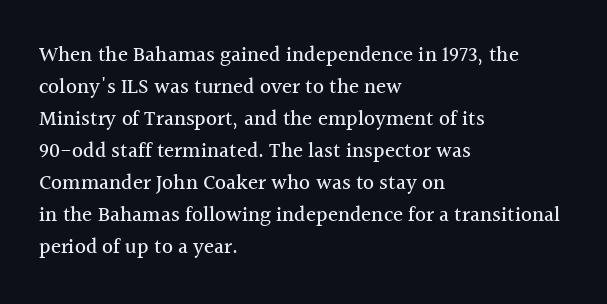
{"italic": "no", "underline": "no", "align": "left", "line_spacing": "normal", "line_spacing_ratio": 1.52, "letter_spacing": "normal", "letter_spacing_em": 0.0, "glyph_px": 21}
